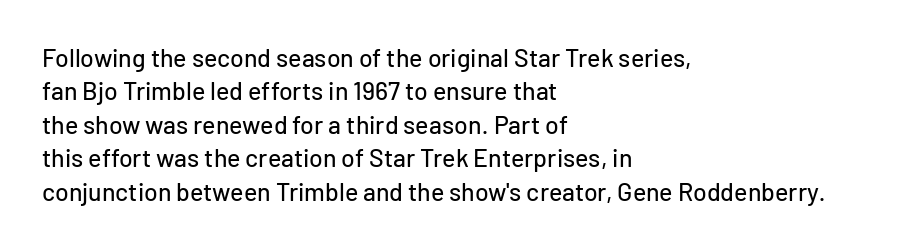
{"italic": "no", "underline": "no", "align": "left", "line_spacing": "normal", "line_spacing_ratio": 1.34, "letter_spacing": "normal", "letter_spacing_em": 0.0, "glyph_px": 25}
